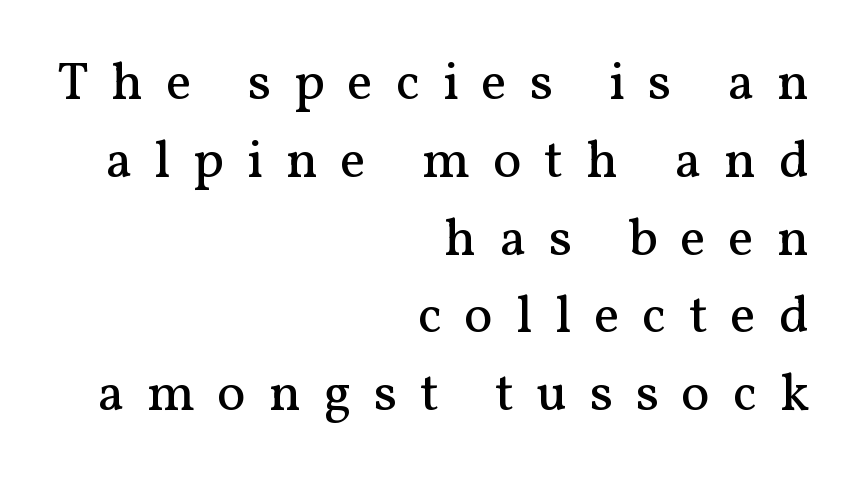
The image shows 54 px regular-weight serif type, upright; set right-aligned, normal line spacing (1.44x), unusually wide letter spacing (+0.42 em), not underlined; medium stroke contrast and a medium x-height.
